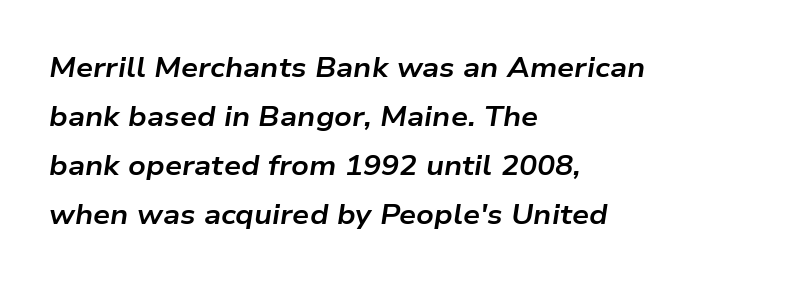
The image shows 27 px bold type, italic (leaning right); set left-aligned, line spacing 1.82x, normal letter spacing, not underlined.
